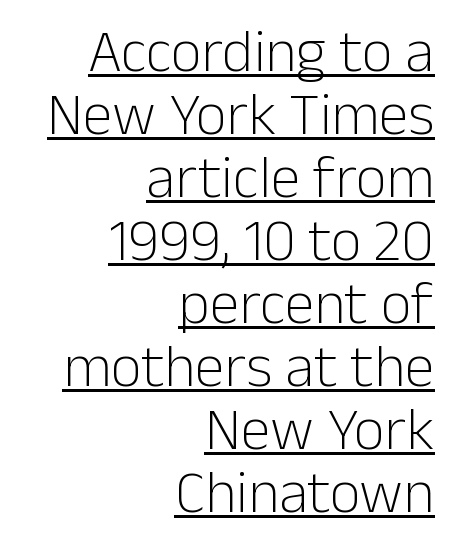
{"serif": "no", "italic": "no", "bold": "no", "weight": "light", "width": "normal", "stroke_contrast": "low", "x_height": "medium", "monospaced": "no", "underline": "yes", "align": "right", "line_spacing": "tight", "line_spacing_ratio": 1.05, "letter_spacing": "normal", "letter_spacing_em": 0.0, "glyph_px": 60}
